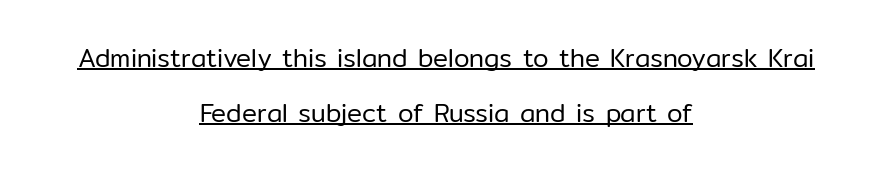
Q: Is the text bold? A: No.
Q: Is the text italic (slanted)? A: No, it is upright.
Q: Is the text underlined? A: Yes.
Q: How is the paragraph aligned? A: Centered.
Q: Is the spacing between letters normal or unusually wide? A: Normal.
Q: Is the spacing between lines tight, normal or loose? A: Loose.
